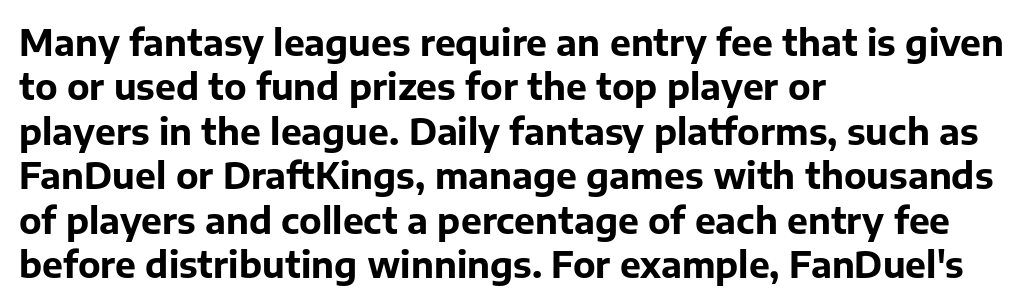
The image shows 35 px bold sans-serif type, upright; set left-aligned, normal line spacing (1.27x), normal letter spacing, not underlined; low stroke contrast and a medium x-height.
